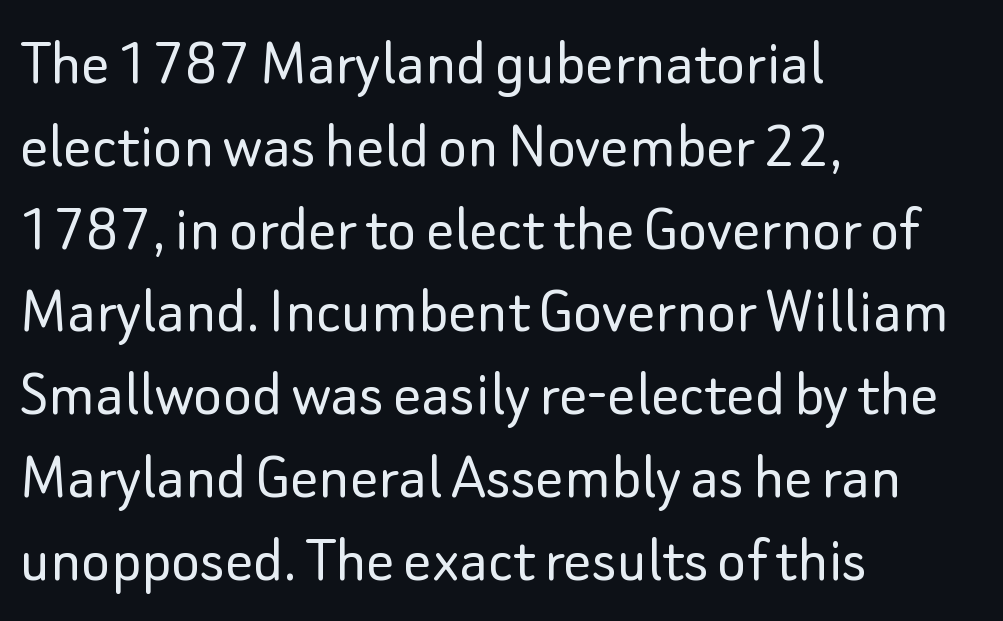
Q: Is the text bold? A: No.
Q: Is the text italic (slanted)? A: No, it is upright.
Q: Is the typeface a serif or a sans-serif typeface? A: Sans-serif.
Q: Is the text underlined? A: No.
Q: How is the paragraph aligned? A: Left-aligned.
Q: Is the spacing between letters normal or unusually wide? A: Normal.
Q: Width (condensed, normal, or wide)? A: Normal.
Q: Stroke contrast? A: Low.
Q: x-height? A: Small.
Q: Monospaced? A: No.
